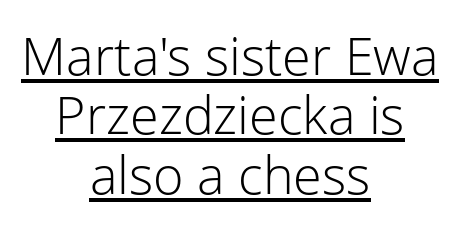
{"serif": "no", "italic": "no", "bold": "no", "weight": "light", "width": "normal", "stroke_contrast": "low", "x_height": "medium", "monospaced": "no", "underline": "yes", "align": "center", "line_spacing": "tight", "line_spacing_ratio": 1.14, "letter_spacing": "normal", "letter_spacing_em": 0.0, "glyph_px": 52}
